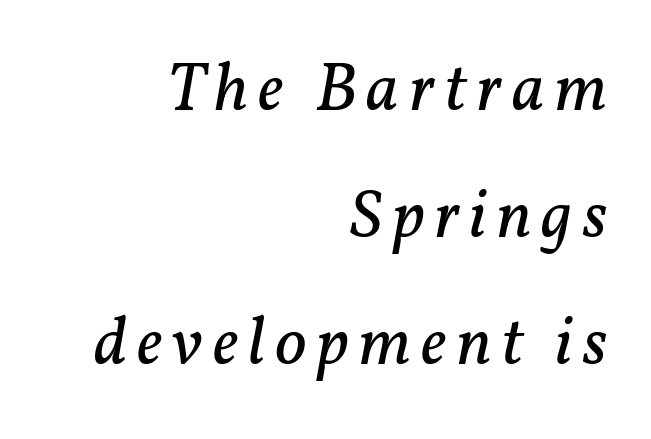
A typesetter would label this face a serif. The passage shown leans; its letterforms are oblique. Each line ends at the same right margin while the left side varies. Think of a printed novel: that variable character pitch is what you see here. Each row of text sits above clean, open space. Bold? No — there's no thickening of the strokes.
